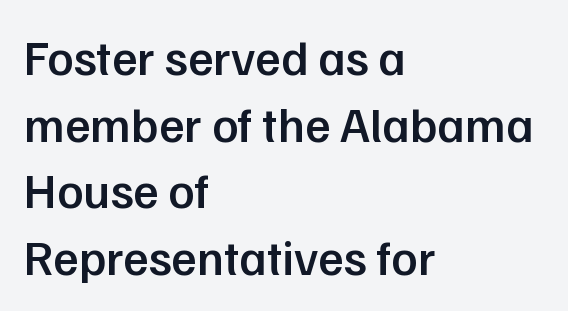
Q: Is the text bold? A: Semi-bold.
Q: Is the text italic (slanted)? A: No, it is upright.
Q: Is the typeface a serif or a sans-serif typeface? A: Sans-serif.
Q: Is the text underlined? A: No.
Q: How is the paragraph aligned? A: Left-aligned.
Q: Is the spacing between letters normal or unusually wide? A: Normal.
Q: Is the spacing between lines tight, normal or loose? A: Normal.
Q: Width (condensed, normal, or wide)? A: Normal.
Q: Stroke contrast? A: Low.
Q: x-height? A: Medium.
Q: Monospaced? A: No.
